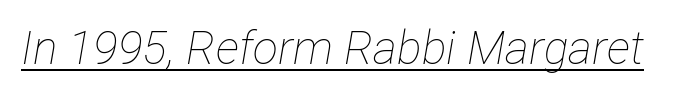
Weight: in the light-to-regular range. Slant detected: the letters are inclined. The line texture is even and compact thanks to regular tracking. Do the characters align in a grid? No, the font is proportional. A baseline rule has been typeset under these characters.
